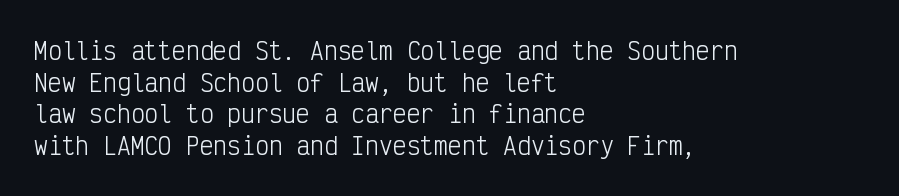
A roman cut, with each character standing at attention. Line spacing here is normal. The text block is weighted toward the left margin, trailing off unevenly rightward. Lines of text with bare space underneath. Nothing unusual about the tracking: characters are spaced as the font intends. A quiet, ordinary-to-light weight characterises the typeface.
